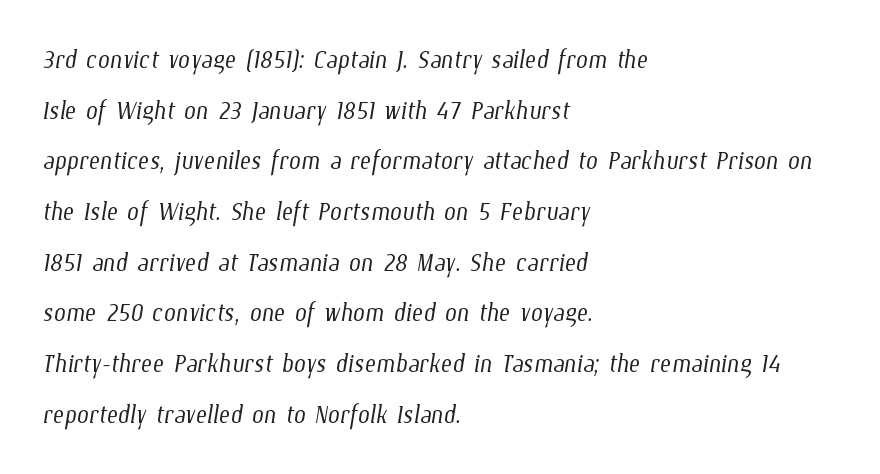
The image shows 34 px light, condensed type; set left-aligned, normal line spacing (1.49x), normal letter spacing, not underlined; low stroke contrast and a medium x-height.
